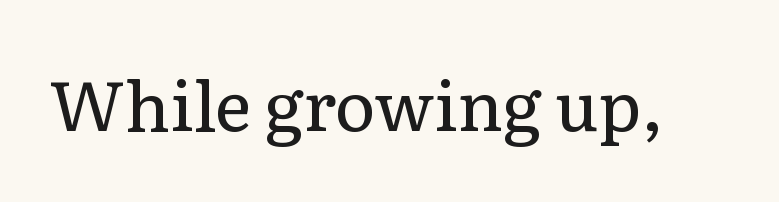
{"serif": "yes", "italic": "no", "bold": "no", "weight": "regular", "width": "normal", "stroke_contrast": "low", "x_height": "medium", "monospaced": "no", "underline": "no", "letter_spacing": "normal", "letter_spacing_em": 0.0, "glyph_px": 69}
